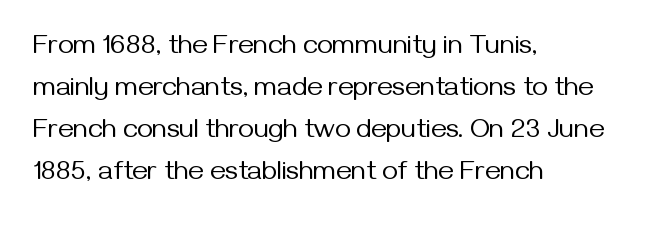
{"italic": "no", "bold": "no", "underline": "no", "align": "left", "line_spacing": "normal", "line_spacing_ratio": 1.56, "letter_spacing": "normal", "letter_spacing_em": 0.0, "glyph_px": 27}
